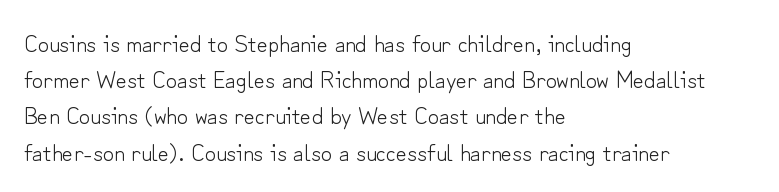
Q: Is the text bold? A: No.
Q: Is the text italic (slanted)? A: No, it is upright.
Q: Is the text underlined? A: No.
Q: How is the paragraph aligned? A: Left-aligned.
Q: Is the spacing between letters normal or unusually wide? A: Normal.
Q: Is the spacing between lines tight, normal or loose? A: Normal.
